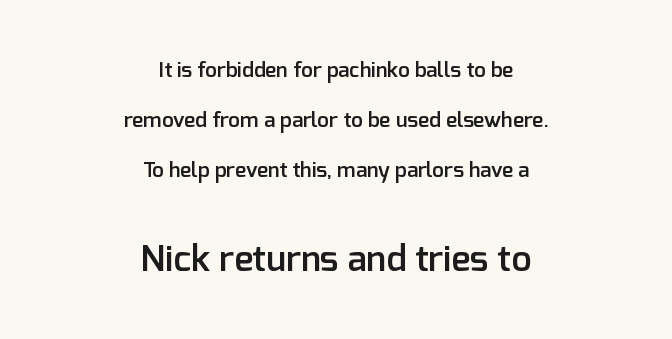
Q: Is the text bold? A: Semi-bold.
Q: Is the text italic (slanted)? A: No, it is upright.
Q: Is the typeface a serif or a sans-serif typeface? A: Sans-serif.
Q: Is the text underlined? A: No.
Q: How is the paragraph aligned? A: Centered.
Q: Is the spacing between letters normal or unusually wide? A: Normal.
Q: Is the spacing between lines tight, normal or loose? A: Loose.
Q: Which block of text is set in a larger size, the first (top) or the second (bottom)? A: The second (bottom) one.
Q: Width (condensed, normal, or wide)? A: Normal.
Q: Stroke contrast? A: Low.
Q: x-height? A: Medium.
Q: Monospaced? A: No.
